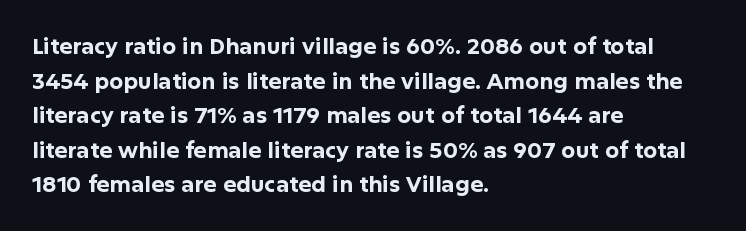
This sample uses an upright cut, with every glyph sitting square on the baseline. Whoever set this chose a conventional vertical rhythm. Students, note that the glyphs here touch the page at normal intervals. Strokes here are thick enough to call this a true bold.
